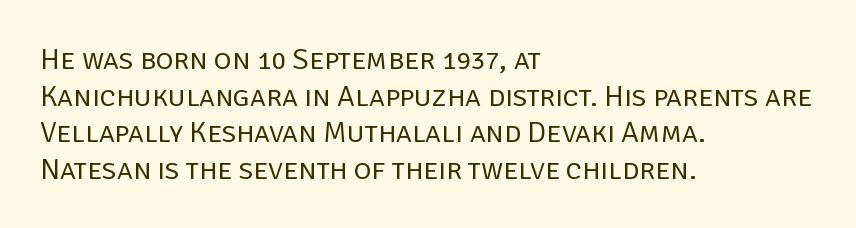
Look at the tracking — it's just the regular setting, nothing added. The face used here is proportionally spaced, like ordinary book or web type. This rendering uses left alignment, leaving the right contour irregular. Does the type have serifs? No, each stem ends abruptly. The font is comparable to plain body text, perhaps lighter. Ascenders rise straight up at ninety degrees.
